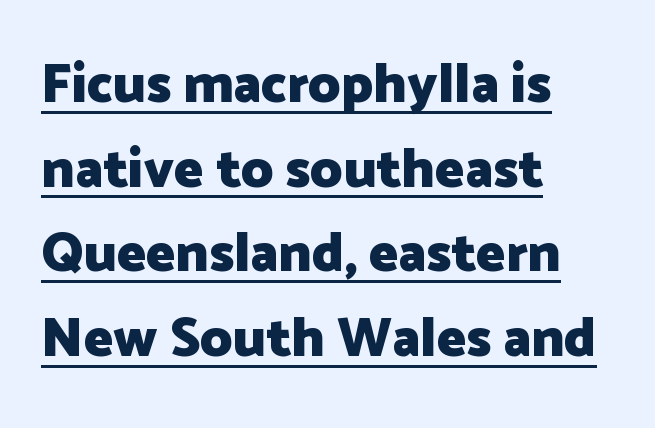
The image shows 55 px heavy sans-serif type, upright; set left-aligned, normal line spacing (1.54x), normal letter spacing, underlined; low stroke contrast and a medium x-height.
